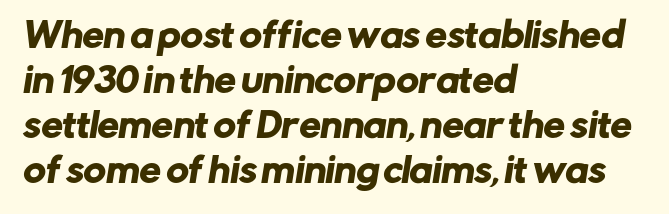
Q: Is the typeface a serif or a sans-serif typeface? A: Sans-serif.
Q: Is the text underlined? A: No.
Q: How is the paragraph aligned? A: Left-aligned.
Q: Is the spacing between letters normal or unusually wide? A: Normal.
Q: Is the spacing between lines tight, normal or loose? A: Normal.
Q: Width (condensed, normal, or wide)? A: Normal.
Q: Stroke contrast? A: Low.
Q: x-height? A: Medium.
Q: Monospaced? A: No.
